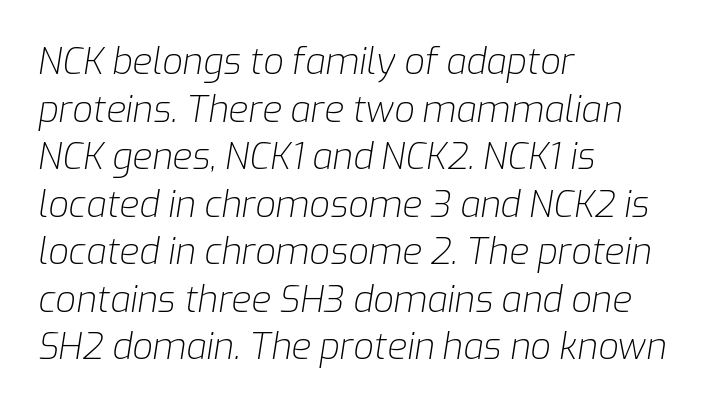
Q: Is the text bold? A: No.
Q: Is the text italic (slanted)? A: Yes, it leans right by about 9 degrees.
Q: Is the text underlined? A: No.
Q: How is the paragraph aligned? A: Left-aligned.
Q: Is the spacing between letters normal or unusually wide? A: Normal.
Q: Is the spacing between lines tight, normal or loose? A: Normal.
Q: Width (condensed, normal, or wide)? A: Normal.
Q: Stroke contrast? A: Low.
Q: x-height? A: Medium.
Q: Monospaced? A: No.
